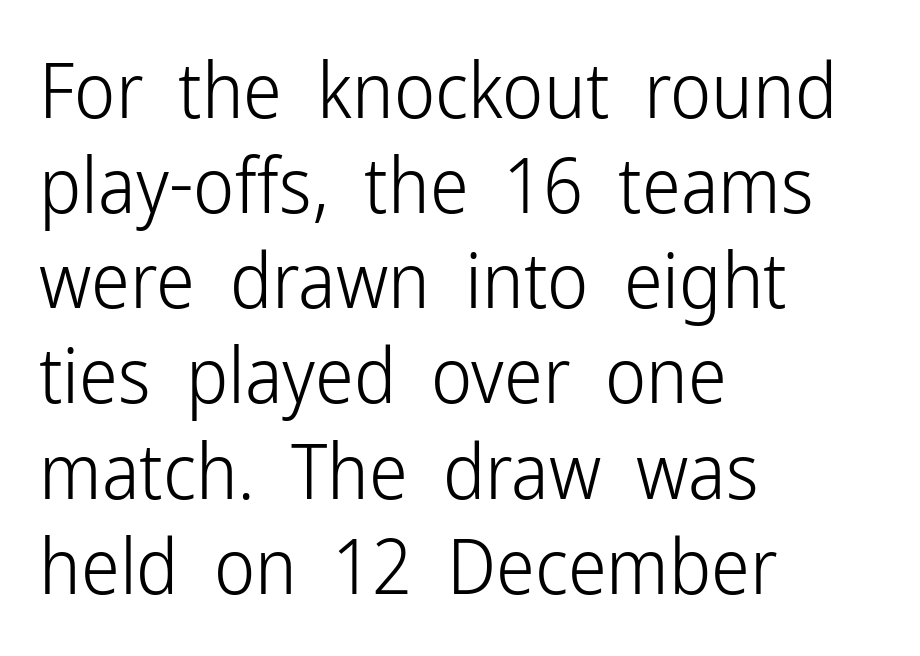
Q: Is the text bold? A: No.
Q: Is the text italic (slanted)? A: No, it is upright.
Q: Is the typeface a serif or a sans-serif typeface? A: Sans-serif.
Q: Is the text underlined? A: No.
Q: How is the paragraph aligned? A: Left-aligned.
Q: Is the spacing between letters normal or unusually wide? A: Normal.
Q: Width (condensed, normal, or wide)? A: Condensed.
Q: Stroke contrast? A: Low.
Q: x-height? A: Medium.
Q: Monospaced? A: No.
